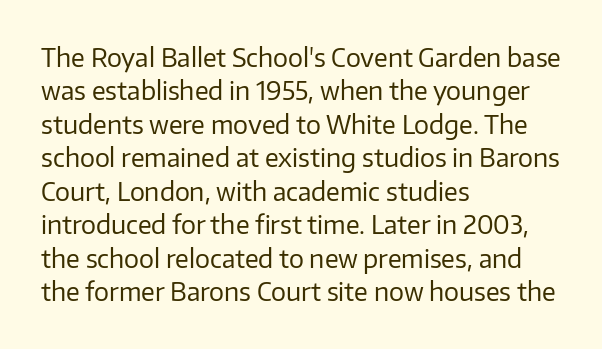
Q: Is the text bold? A: No.
Q: Is the text italic (slanted)? A: No, it is upright.
Q: Is the text underlined? A: No.
Q: How is the paragraph aligned? A: Left-aligned.
Q: Is the spacing between letters normal or unusually wide? A: Normal.
Q: Is the spacing between lines tight, normal or loose? A: Normal.
